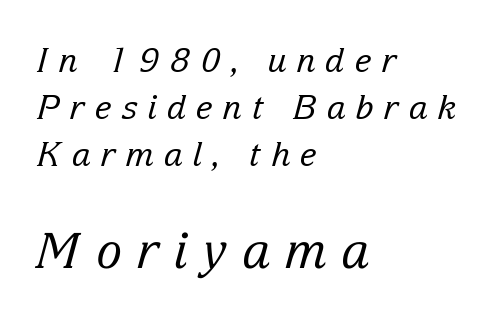
Q: Is the text bold? A: No.
Q: Is the text italic (slanted)? A: Yes, it leans right by about 15 degrees.
Q: Is the typeface a serif or a sans-serif typeface? A: Serif.
Q: Is the text underlined? A: No.
Q: How is the paragraph aligned? A: Left-aligned.
Q: Is the spacing between letters normal or unusually wide? A: Unusually wide.
Q: Is the spacing between lines tight, normal or loose? A: Normal.
Q: Which block of text is set in a larger size, the first (top) or the second (bottom)? A: The second (bottom) one.
Q: Width (condensed, normal, or wide)? A: Normal.
Q: Stroke contrast? A: Low.
Q: x-height? A: Medium.
Q: Monospaced? A: No.
